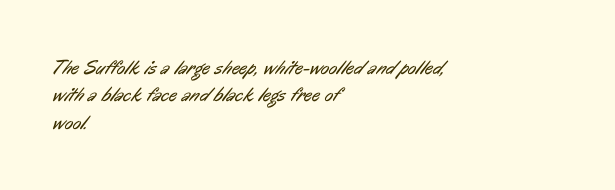
Heaviness? Minimal to ordinary, like unemphasized prose. The passage shown has conventional tracking throughout. Glance below the letters and you will spot only blank space. These lines stack with their left ends in a neat column.
